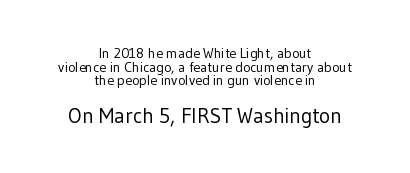
Q: Is the text bold? A: No.
Q: Is the text italic (slanted)? A: No, it is upright.
Q: Is the text underlined? A: No.
Q: How is the paragraph aligned? A: Centered.
Q: Is the spacing between letters normal or unusually wide? A: Normal.
Q: Is the spacing between lines tight, normal or loose? A: Tight.
Q: Which block of text is set in a larger size, the first (top) or the second (bottom)? A: The second (bottom) one.
